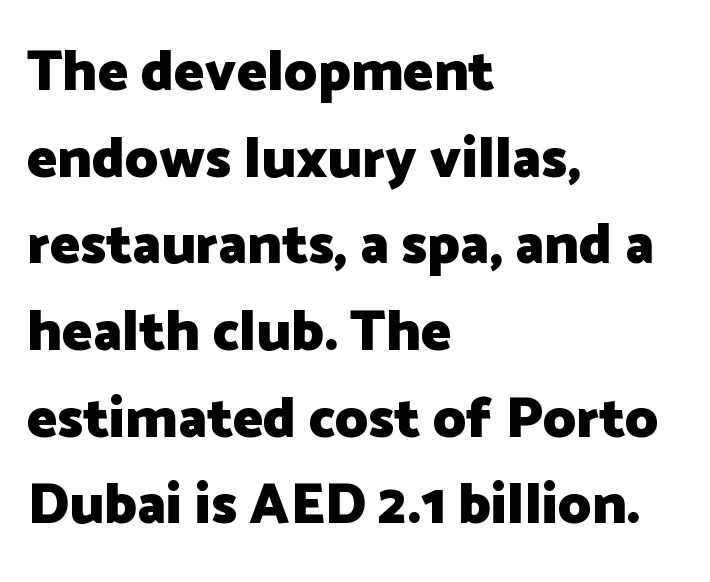
The glyphs have the mass of a bold cut. Words float on clear page, feet unadorned. Is there much room between lines? A standard amount, neither cramped nor airy. A roman cut, with each character standing at attention. Varying glyph widths throughout — classic text-font behaviour. Type style note: lacks serifs.
